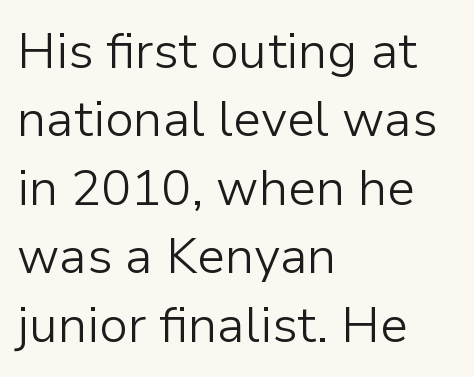
The image shows 50 px light sans-serif type, upright; set left-aligned, normal line spacing (1.37x), normal letter spacing, not underlined; low stroke contrast and a medium x-height.
